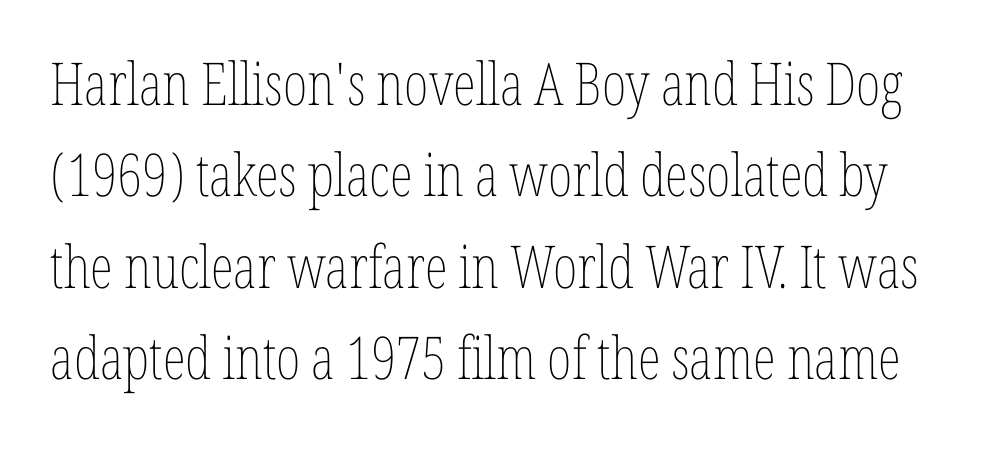
The image shows 59 px thin, condensed type, upright; set normal line spacing (1.55x), normal letter spacing, not underlined; low stroke contrast and a medium x-height.
